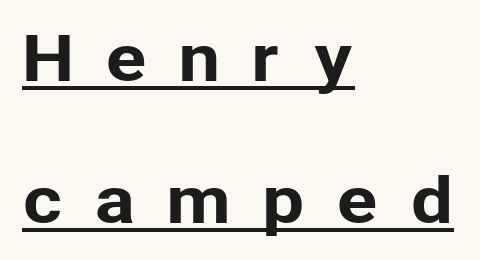
The image shows 62 px sans-serif type, upright; set left-aligned, loose line spacing (2.29x), unusually wide letter spacing (+0.49 em), underlined; low stroke contrast and a medium x-height.
